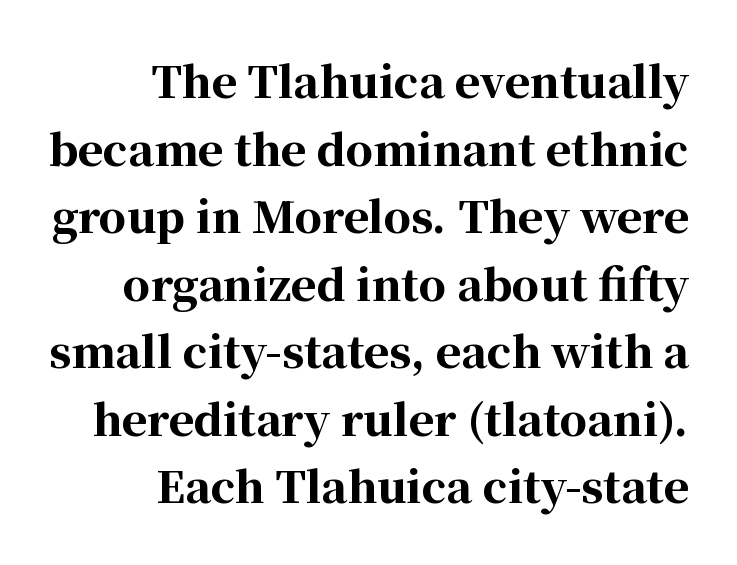
{"serif": "yes", "italic": "no", "bold": "yes", "weight": "bold", "width": "normal", "stroke_contrast": "high", "x_height": "medium", "monospaced": "no", "underline": "no", "align": "right", "line_spacing": "normal", "line_spacing_ratio": 1.57, "letter_spacing": "normal", "letter_spacing_em": 0.0, "glyph_px": 43}
